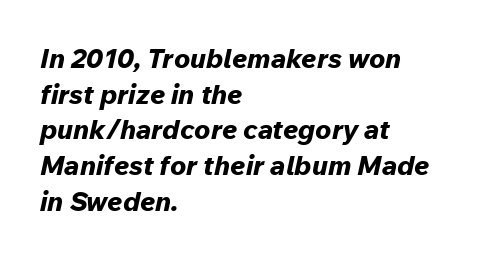
The image shows 27 px bold type, italic (leaning right); set left-aligned, normal line spacing (1.32x), normal letter spacing, not underlined.
